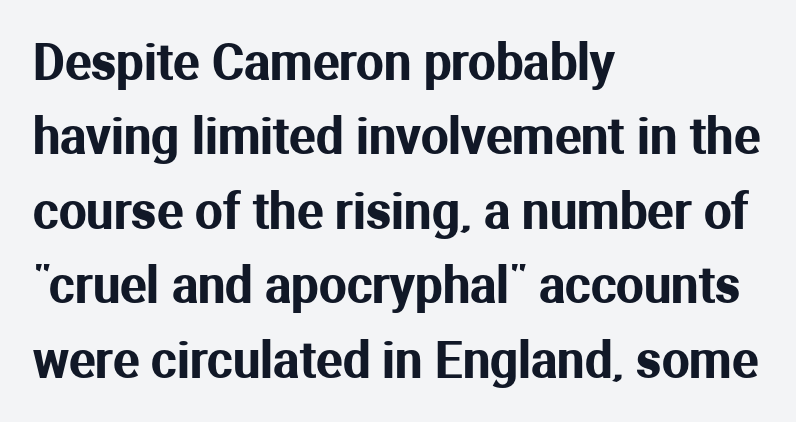
The image shows 49 px sans-serif type, upright; set left-aligned, normal line spacing (1.52x), normal letter spacing, not underlined; medium stroke contrast and a medium x-height.
